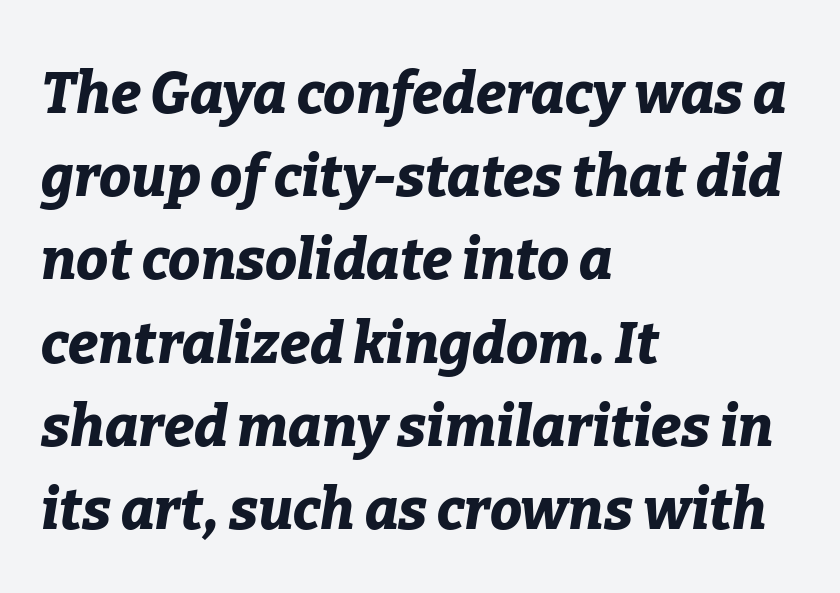
Q: Is the text bold? A: Yes.
Q: Is the text italic (slanted)? A: Yes, it leans right by about 9 degrees.
Q: Is the text underlined? A: No.
Q: How is the paragraph aligned? A: Left-aligned.
Q: Is the spacing between letters normal or unusually wide? A: Normal.
Q: Is the spacing between lines tight, normal or loose? A: Normal.
Q: Width (condensed, normal, or wide)? A: Normal.
Q: Stroke contrast? A: Low.
Q: x-height? A: Medium.
Q: Monospaced? A: No.
